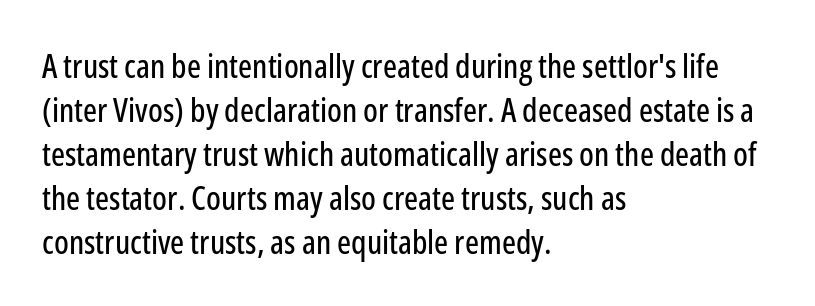
{"serif": "no", "italic": "no", "width": "condensed", "stroke_contrast": "low", "x_height": "medium", "monospaced": "no", "underline": "no", "align": "left", "line_spacing": "normal", "line_spacing_ratio": 1.33, "letter_spacing": "normal", "letter_spacing_em": 0.0, "glyph_px": 33}
